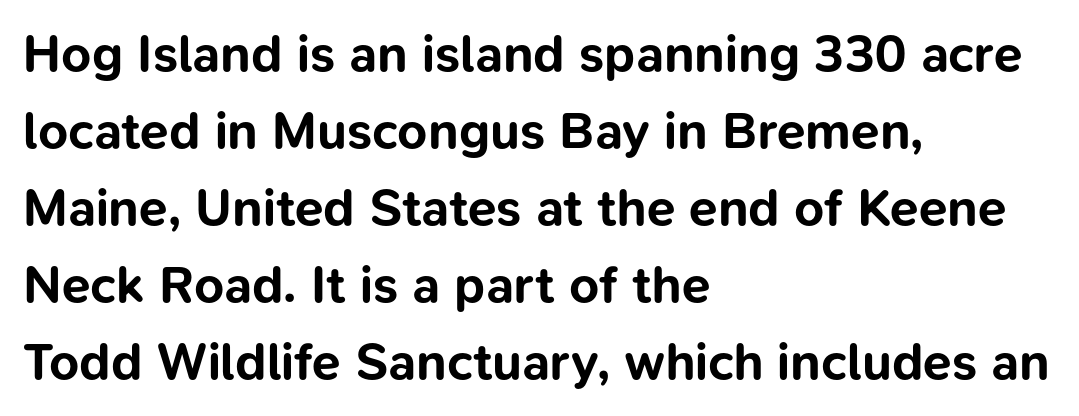
Q: Is the text bold? A: Yes.
Q: Is the text italic (slanted)? A: No, it is upright.
Q: Is the typeface a serif or a sans-serif typeface? A: Sans-serif.
Q: Is the text underlined? A: No.
Q: How is the paragraph aligned? A: Left-aligned.
Q: Is the spacing between letters normal or unusually wide? A: Normal.
Q: Is the spacing between lines tight, normal or loose? A: Normal.
Q: Width (condensed, normal, or wide)? A: Normal.
Q: Stroke contrast? A: Low.
Q: x-height? A: Medium.
Q: Monospaced? A: No.
